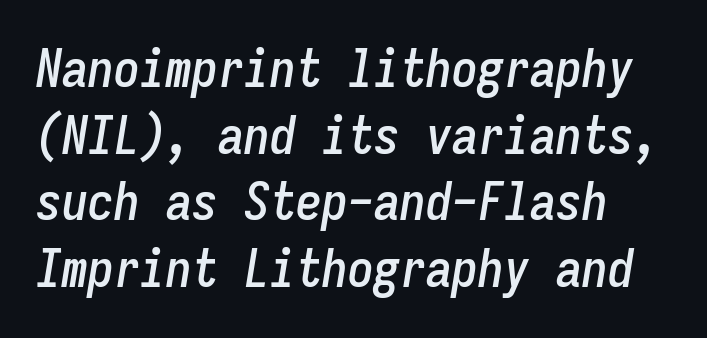
These lines keep a tight, regular rhythm from letter to letter. Do the characters align in a grid? Yes, the font is monospaced. Characters are canted at an angle relative to the baseline's perpendicular. Check the space under the baseline: it is left empty.
